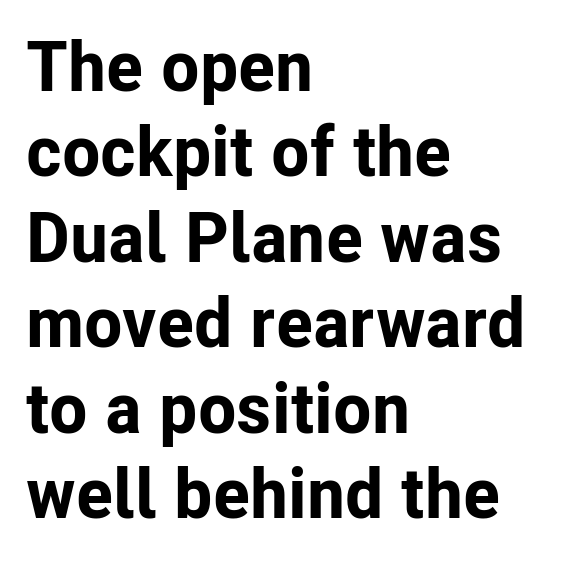
{"serif": "no", "italic": "no", "bold": "yes", "weight": "bold", "width": "normal", "stroke_contrast": "low", "x_height": "medium", "monospaced": "no", "underline": "no", "align": "left", "line_spacing_ratio": 1.22, "letter_spacing": "normal", "letter_spacing_em": 0.0, "glyph_px": 70}
